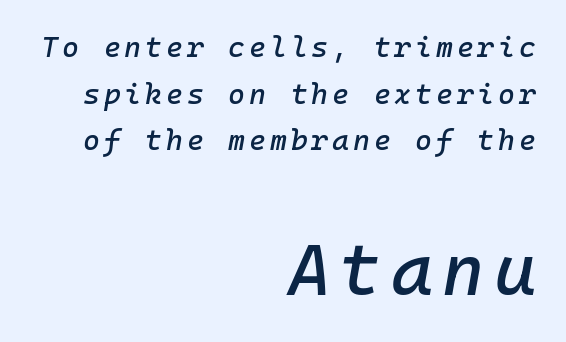
Reading down the column, the eye jumps a familiar distance to each next line. Which margin do the lines hug? The right one — the left edge is uneven. A bare baseline throughout the passage. The passage shown leans; its letterforms are oblique.
